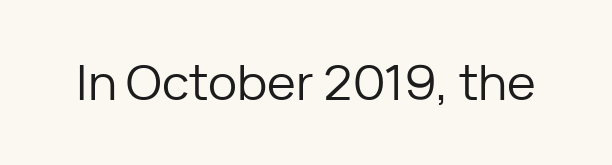
The image shows 49 px regular-weight sans-serif type, upright; set normal letter spacing, not underlined; low stroke contrast and a medium x-height.
